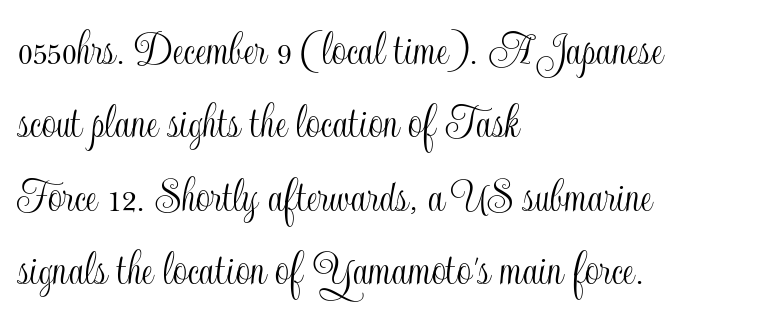
{"width": "condensed", "x_height": "small", "monospaced": "no", "underline": "no", "align": "left", "line_spacing": "normal", "line_spacing_ratio": 1.44, "letter_spacing": "normal", "letter_spacing_em": 0.0, "glyph_px": 51}
